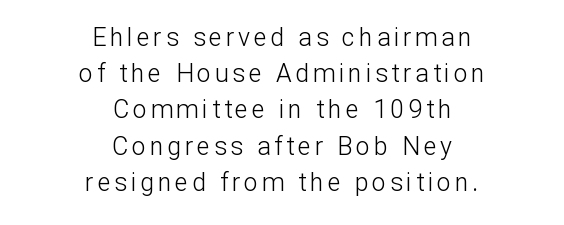
{"italic": "no", "bold": "no", "underline": "no", "align": "center", "line_spacing": "normal", "line_spacing_ratio": 1.45, "glyph_px": 25}
